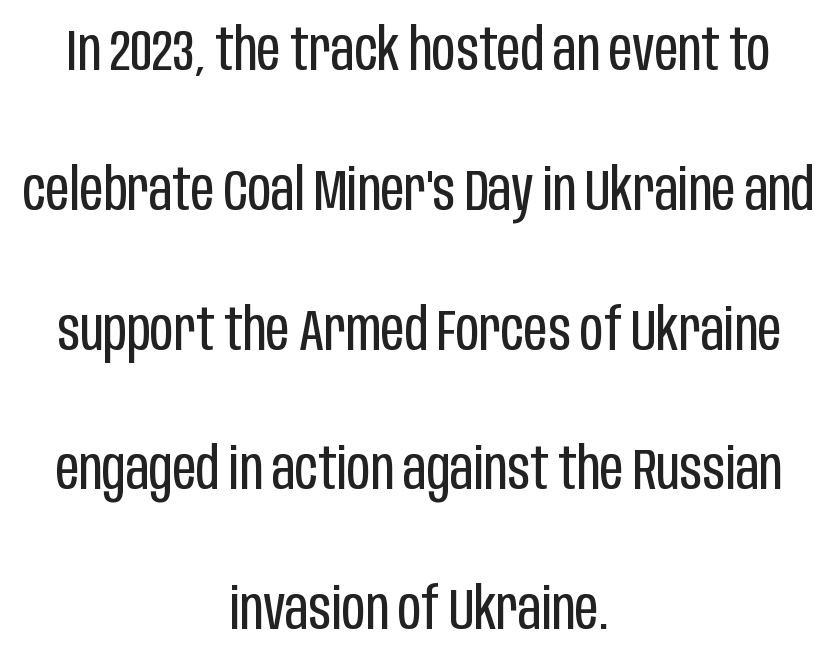
{"serif": "no", "italic": "no", "bold": "no", "weight": "regular", "width": "condensed", "stroke_contrast": "low", "x_height": "large", "monospaced": "no", "underline": "no", "align": "center", "line_spacing": "loose", "line_spacing_ratio": 2.41, "letter_spacing": "normal", "letter_spacing_em": 0.0, "glyph_px": 58}
